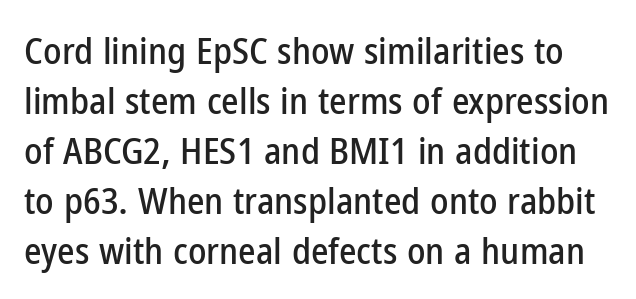
Regarding serifs, this sample does without them. Note the varied advance widths — an 'i' is clearly narrower than an 'm'. Quick note: interline space is typical. Anything drawn beneath the words? Only blank space.
